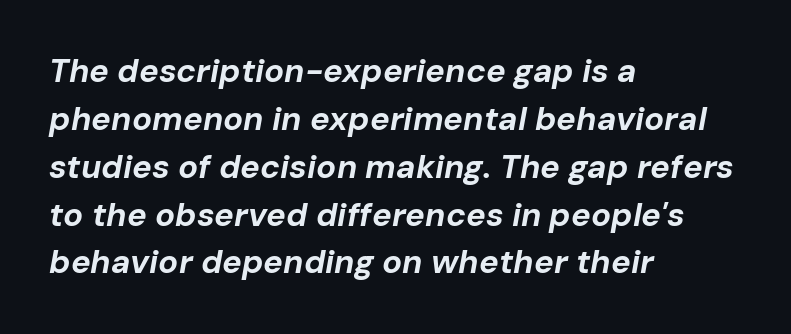
These lines sit exactly where default settings would place them. This rendering uses left alignment, leaving the right contour irregular. The face used here is proportionally spaced, like ordinary book or web type. These lines keep a tight, regular rhythm from letter to letter. The glyphs are unaccompanied by any horizontal stroke below them. Caption: bold face, heavy strokes.
